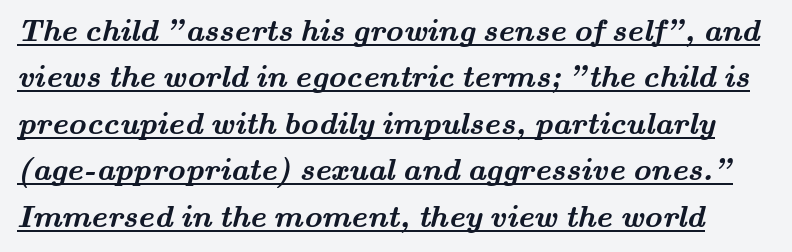
{"serif": "yes", "bold": "yes", "weight": "semibold", "width": "wide", "stroke_contrast": "medium", "x_height": "small", "monospaced": "no", "underline": "yes", "line_spacing": "normal", "line_spacing_ratio": 1.5, "letter_spacing": "normal", "letter_spacing_em": 0.0, "glyph_px": 31}
